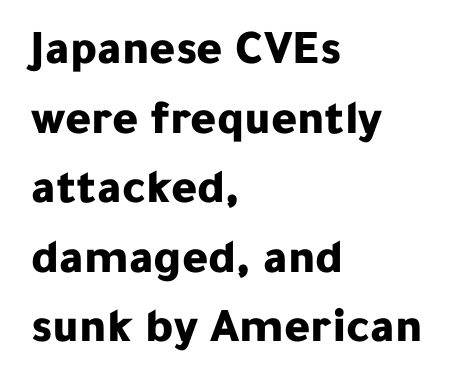
The image shows 49 px bold sans-serif type, upright; set left-aligned, normal line spacing (1.42x), normal letter spacing, not underlined; low stroke contrast and a medium x-height.
